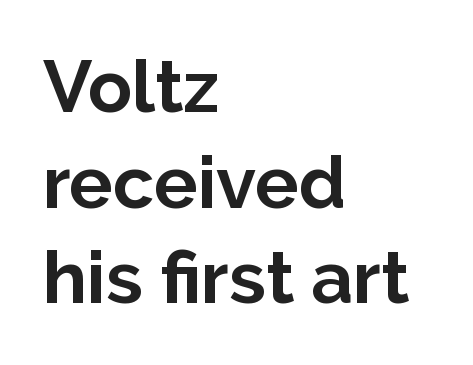
Q: Is the text bold? A: Yes.
Q: Is the text italic (slanted)? A: No, it is upright.
Q: Is the typeface a serif or a sans-serif typeface? A: Sans-serif.
Q: Is the text underlined? A: No.
Q: How is the paragraph aligned? A: Left-aligned.
Q: Is the spacing between letters normal or unusually wide? A: Normal.
Q: Is the spacing between lines tight, normal or loose? A: Normal.
Q: Width (condensed, normal, or wide)? A: Normal.
Q: Stroke contrast? A: Low.
Q: x-height? A: Medium.
Q: Monospaced? A: No.
